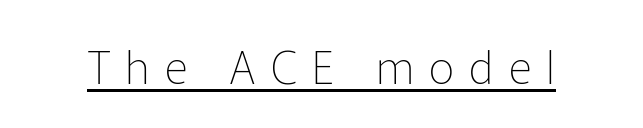
{"serif": "no", "italic": "no", "bold": "no", "weight": "thin", "width": "normal", "stroke_contrast": "low", "x_height": "medium", "monospaced": "no", "underline": "yes", "letter_spacing": "wide", "letter_spacing_em": 0.34, "glyph_px": 45}
